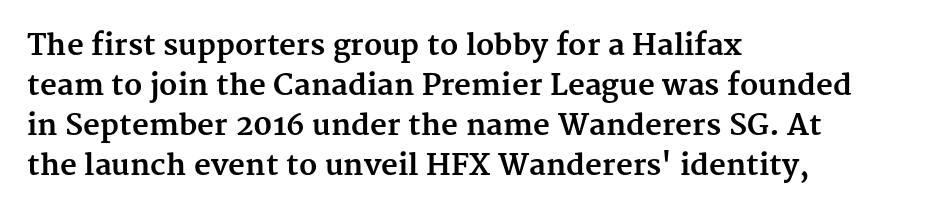
{"serif": "yes", "italic": "no", "bold": "yes", "weight": "bold", "width": "normal", "stroke_contrast": "medium", "x_height": "medium", "monospaced": "no", "underline": "no", "align": "left", "line_spacing": "normal", "line_spacing_ratio": 1.38, "letter_spacing": "normal", "letter_spacing_em": 0.0, "glyph_px": 29}
